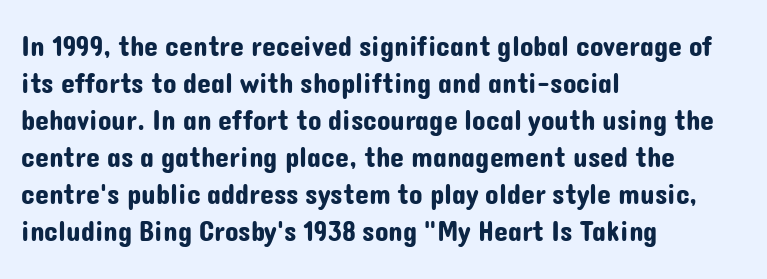
The setting favours the left margin, as ordinary paragraphs usually do. Note the varied advance widths — an 'i' is clearly narrower than an 'm'. It's the straight-up-and-down kind of type. These lines sit exactly where default settings would place them.
